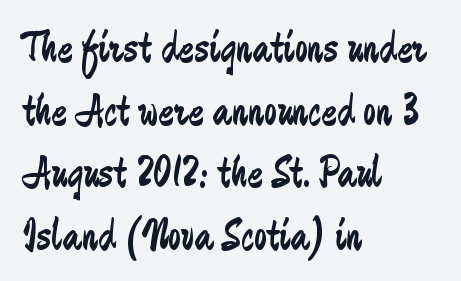
The image shows 46 px regular-weight, condensed sans-serif type; set left-aligned, normal line spacing (1.36x), normal letter spacing, not underlined; low stroke contrast and a medium x-height.
